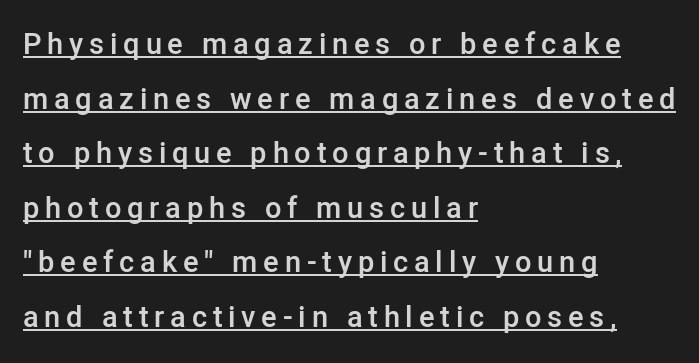
Q: Is the text bold? A: Semi-bold.
Q: Is the text italic (slanted)? A: No, it is upright.
Q: Is the typeface a serif or a sans-serif typeface? A: Sans-serif.
Q: Is the text underlined? A: Yes.
Q: How is the paragraph aligned? A: Left-aligned.
Q: Is the spacing between letters normal or unusually wide? A: Unusually wide.
Q: Width (condensed, normal, or wide)? A: Normal.
Q: Stroke contrast? A: Low.
Q: x-height? A: Medium.
Q: Monospaced? A: No.
